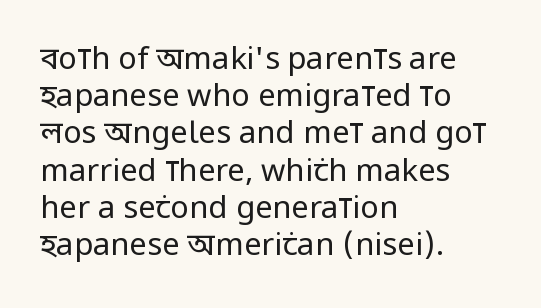
Q: Is the text bold? A: No.
Q: Is the text italic (slanted)? A: No, it is upright.
Q: Is the typeface a serif or a sans-serif typeface? A: Sans-serif.
Q: Is the text underlined? A: No.
Q: How is the paragraph aligned? A: Left-aligned.
Q: Is the spacing between letters normal or unusually wide? A: Normal.
Q: Width (condensed, normal, or wide)? A: Condensed.
Q: Stroke contrast? A: Low.
Q: x-height? A: Large.
Q: Monospaced? A: No.
